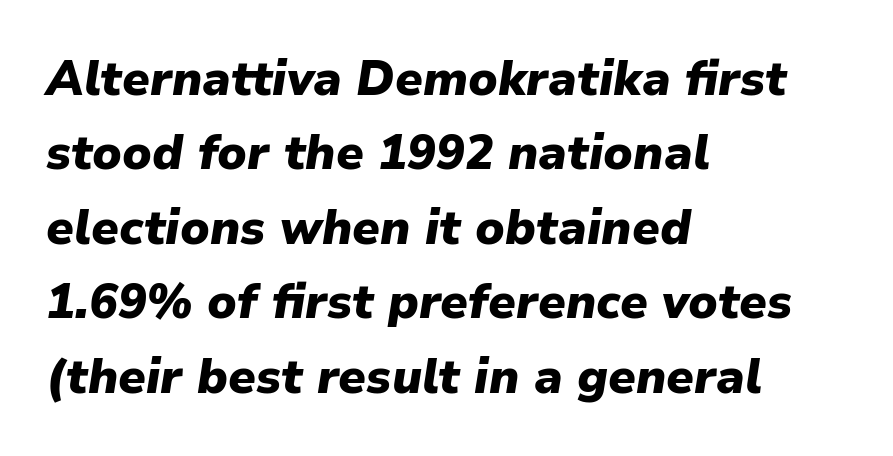
Q: Is the text bold? A: Yes.
Q: Is the text italic (slanted)? A: Yes, it leans right by about 9 degrees.
Q: Is the text underlined? A: No.
Q: How is the paragraph aligned? A: Left-aligned.
Q: Is the spacing between letters normal or unusually wide? A: Normal.
Q: Is the spacing between lines tight, normal or loose? A: Normal.
Q: Width (condensed, normal, or wide)? A: Normal.
Q: Stroke contrast? A: Low.
Q: x-height? A: Medium.
Q: Monospaced? A: No.
